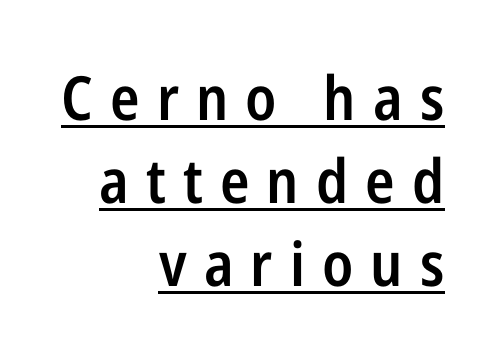
The image shows 61 px semibold, condensed sans-serif type, upright; set right-aligned, normal line spacing (1.36x), unusually wide letter spacing (+0.28 em), underlined; low stroke contrast and a medium x-height.
